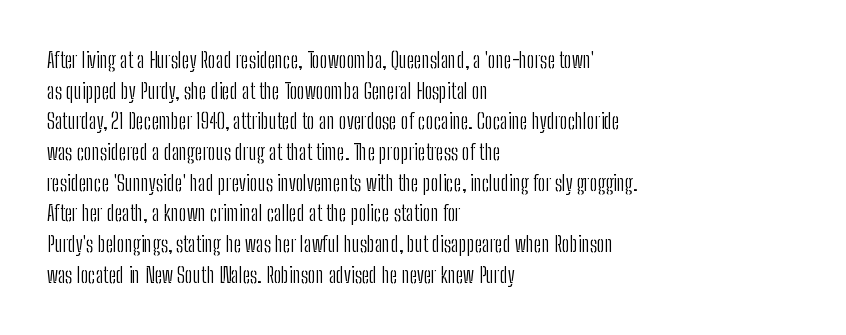
{"italic": "no", "bold": "no", "underline": "no", "align": "left", "line_spacing": "normal", "line_spacing_ratio": 1.46, "letter_spacing": "normal", "letter_spacing_em": 0.0, "glyph_px": 21}
